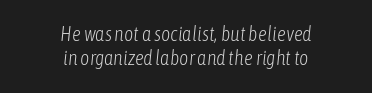
The image shows 20 px text type, italic (leaning right); set centered, line spacing 1.22x, normal letter spacing, not underlined.
